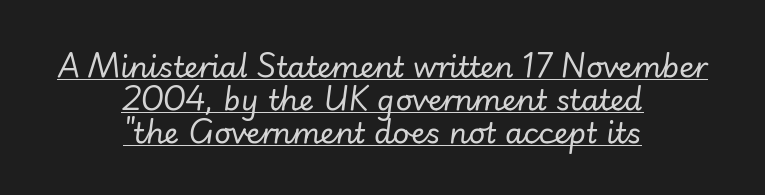
Unbolded letterforms with no extra heft. Vertical spacing — tight. Words appear dense and cohesive because spacing is normal. The glyphs are accompanied by a horizontal stroke just below them.
